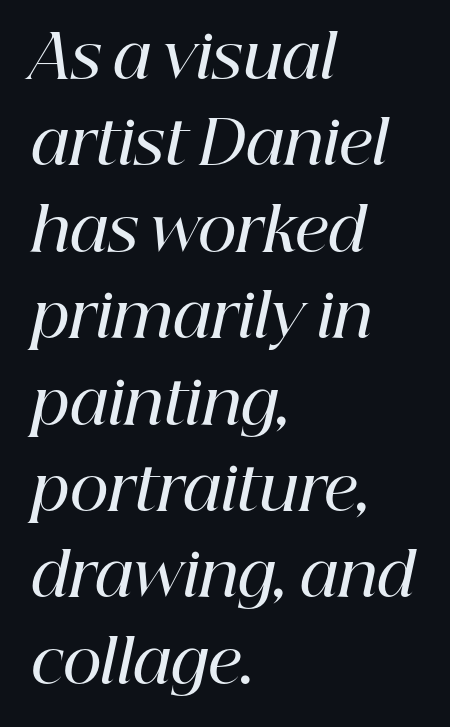
{"serif": "yes", "italic": "yes", "lean": "right", "slant_degrees": 12, "bold": "semi", "weight": "semibold", "width": "normal", "stroke_contrast": "high", "x_height": "medium", "monospaced": "no", "underline": "no", "align": "left", "line_spacing": "normal", "line_spacing_ratio": 1.44, "letter_spacing": "normal", "letter_spacing_em": 0.0, "glyph_px": 60}
